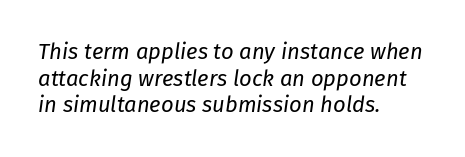
The image shows 22 px text type, italic (leaning right); set left-aligned, line spacing 1.21x, normal letter spacing, not underlined.
